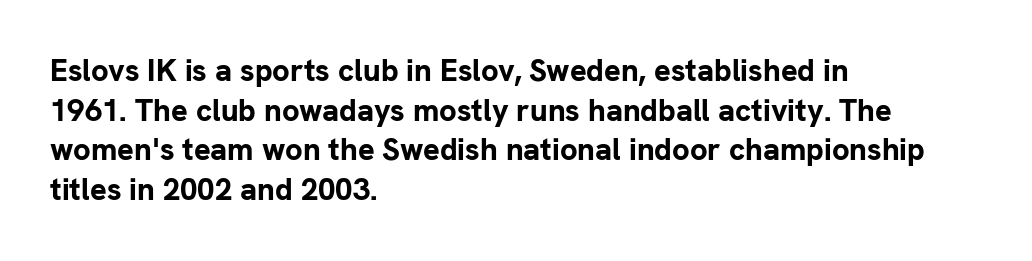
Q: Is the text bold? A: Yes.
Q: Is the text italic (slanted)? A: No, it is upright.
Q: Is the typeface a serif or a sans-serif typeface? A: Sans-serif.
Q: Is the text underlined? A: No.
Q: How is the paragraph aligned? A: Left-aligned.
Q: Is the spacing between letters normal or unusually wide? A: Normal.
Q: Is the spacing between lines tight, normal or loose? A: Normal.
Q: Width (condensed, normal, or wide)? A: Normal.
Q: Stroke contrast? A: Low.
Q: x-height? A: Medium.
Q: Monospaced? A: No.
